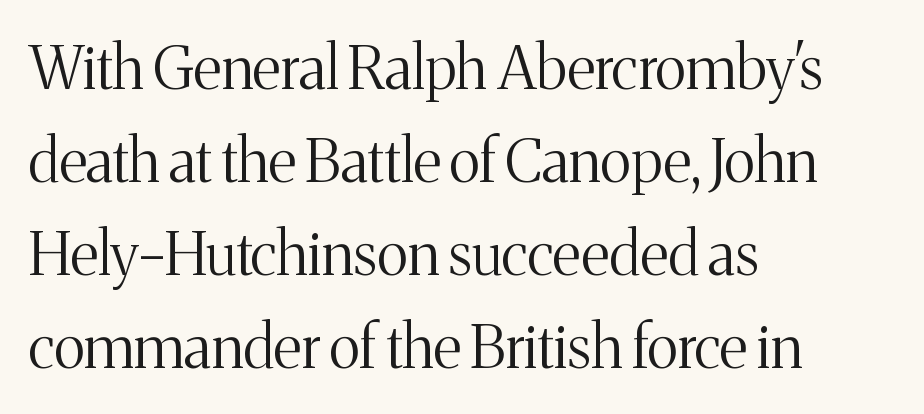
The image shows 60 px light serif type, upright; set left-aligned, normal line spacing (1.55x), normal letter spacing, not underlined; medium stroke contrast and a medium x-height.
